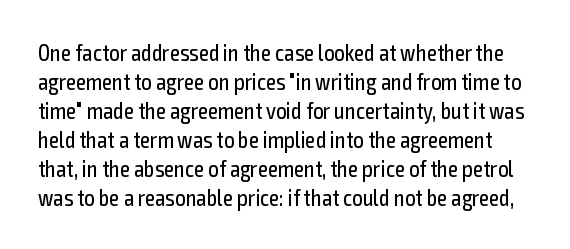
The image shows 23 px text type, upright; set normal line spacing (1.26x), normal letter spacing, not underlined.
